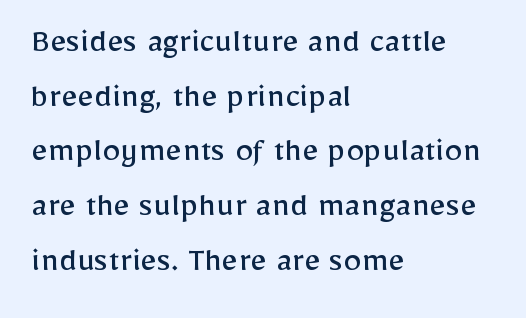
These lines were composed using upright roman letters. The lines are quadded left. Letterform terminals end flat and unadorned throughout the passage. The face used here is proportionally spaced, like ordinary book or web type. Each row of text sits above clean, open space. Heft: none added — not bold.
